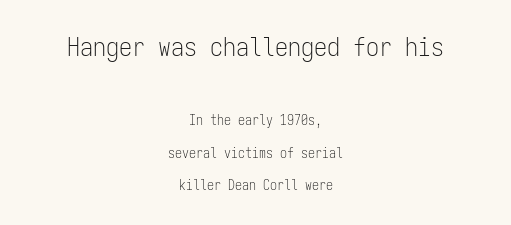
Q: Is the text bold? A: No.
Q: Is the text italic (slanted)? A: No, it is upright.
Q: Is the text underlined? A: No.
Q: How is the paragraph aligned? A: Centered.
Q: Is the spacing between letters normal or unusually wide? A: Normal.
Q: Is the spacing between lines tight, normal or loose? A: Loose.
Q: Which block of text is set in a larger size, the first (top) or the second (bottom)? A: The first (top) one.
